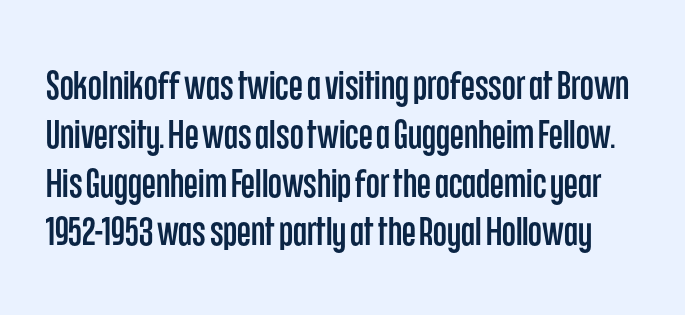
The image shows 40 px condensed sans-serif type, upright; set line spacing 1.22x, normal letter spacing, not underlined; low stroke contrast and a large x-height.
